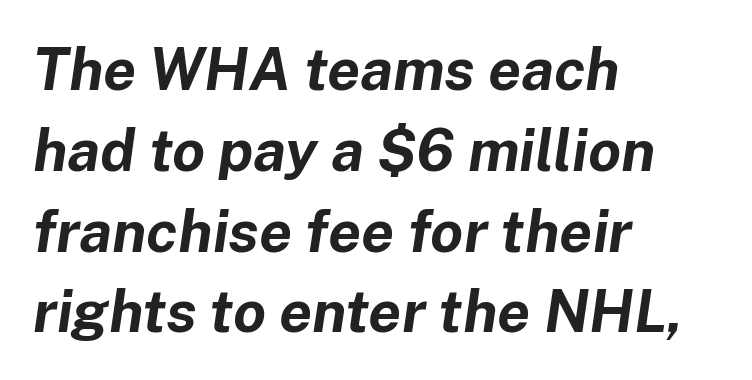
The image shows 59 px bold type, italic (leaning right); set left-aligned, normal line spacing (1.37x), normal letter spacing, not underlined; low stroke contrast and a medium x-height.
